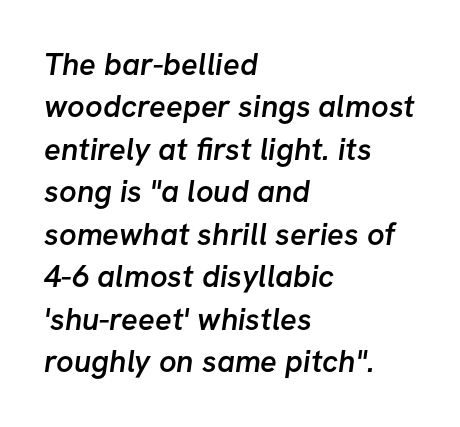
{"serif": "no", "bold": "semi", "weight": "semibold", "width": "normal", "stroke_contrast": "low", "x_height": "medium", "monospaced": "no", "underline": "no", "align": "left", "line_spacing": "normal", "line_spacing_ratio": 1.37, "letter_spacing": "normal", "letter_spacing_em": 0.0, "glyph_px": 31}
